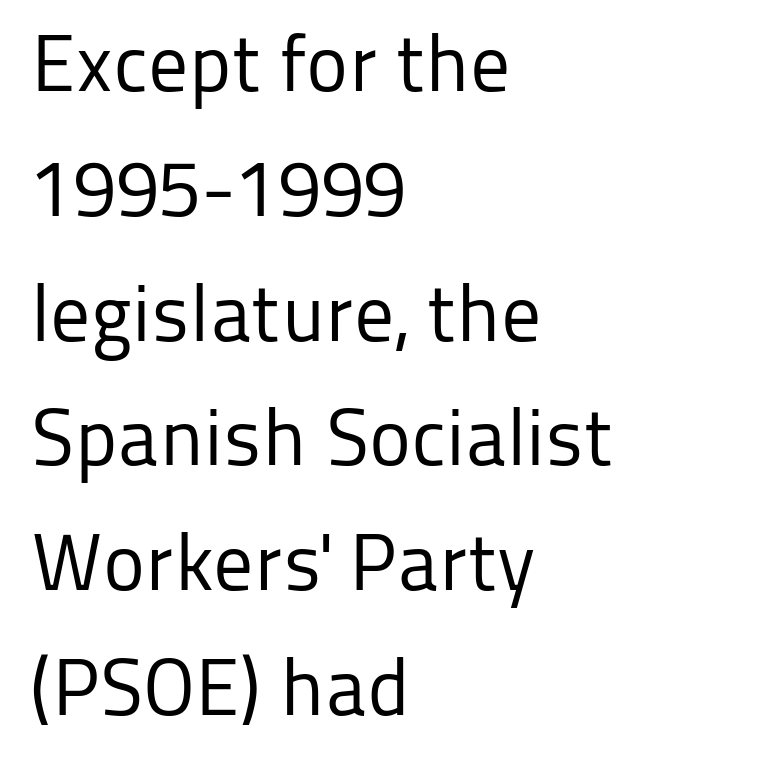
Italic? Not at all — the glyphs are vertical. Words appear dense and cohesive because spacing is normal. Varying glyph widths throughout — classic text-font behaviour. These lines are set flush left with a ragged right edge.
